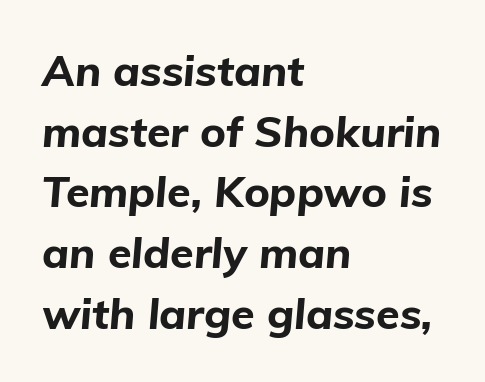
Is there much room between lines? A standard amount, neither cramped nor airy. Rendered with sloped, italic letterforms. Heavy, bold letterforms. Students, note that the glyphs here touch the page at normal intervals.
